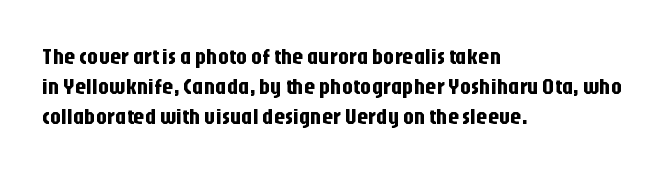
Decoration check: the copy has no underline. A roman cut, with each character standing at attention. The line-height multiplier appears to be the usual default. In CSS terms this would be text-align: left. Words appear dense and cohesive because spacing is normal.
